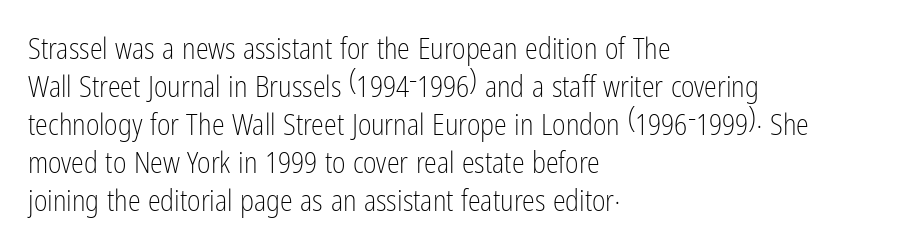
The image shows 29 px light, condensed sans-serif type, upright; set left-aligned, normal line spacing (1.31x), normal letter spacing, not underlined; low stroke contrast and a medium x-height.
